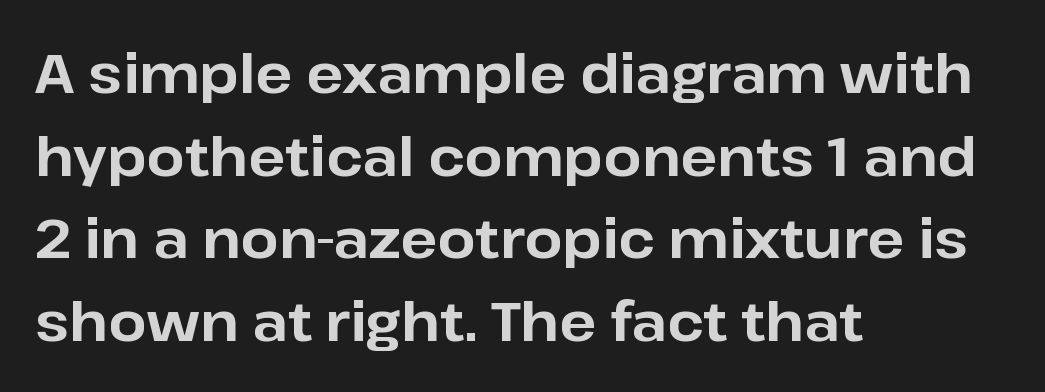
Bare-footed words on every line. Horizontal bands of white between lines are of average thickness. Type style note: lacks serifs. Every stem runs plumb, perpendicular to the baseline. Caption: multi-line text, flush left, ragged right.
